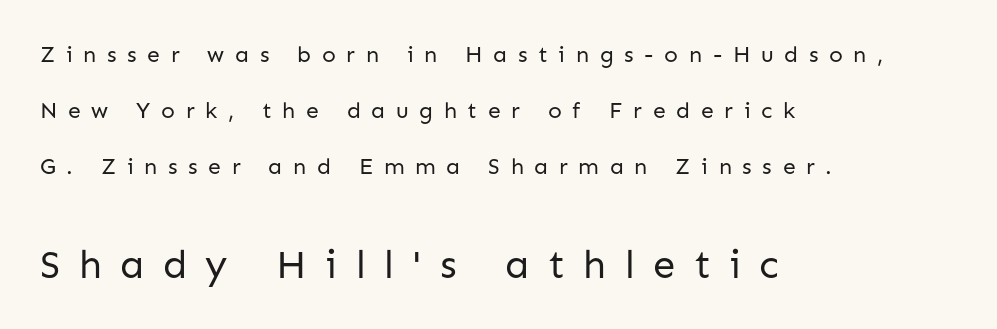
Widely set lines give the paragraph a tall, airy silhouette. Leftover space on each line is placed entirely after the last word. Italic: no, the glyphs are upright roman. Caption: upper text group reduced, lower text group enlarged. The face used here is proportionally spaced, like ordinary book or web type. Underline: absent.
